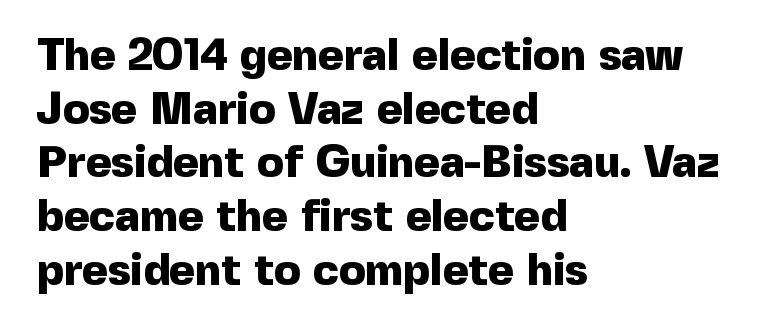
Q: Is the text bold? A: Yes.
Q: Is the text italic (slanted)? A: No, it is upright.
Q: Is the typeface a serif or a sans-serif typeface? A: Sans-serif.
Q: Is the text underlined? A: No.
Q: How is the paragraph aligned? A: Left-aligned.
Q: Is the spacing between letters normal or unusually wide? A: Normal.
Q: Width (condensed, normal, or wide)? A: Normal.
Q: x-height? A: Medium.
Q: Monospaced? A: No.
